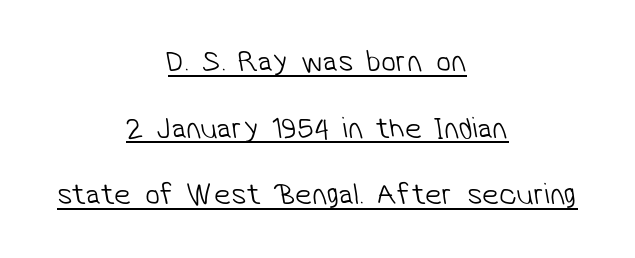
The image shows 30 px light sans-serif type; set centered, loose line spacing (2.22x), normal letter spacing, underlined; low stroke contrast and a medium x-height.
